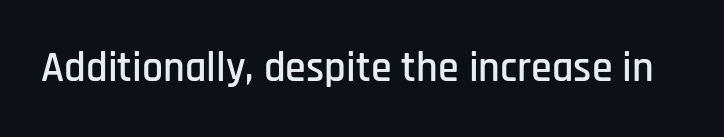
The image shows 42 px condensed sans-serif type, upright; set normal letter spacing, not underlined; low stroke contrast and a large x-height.
